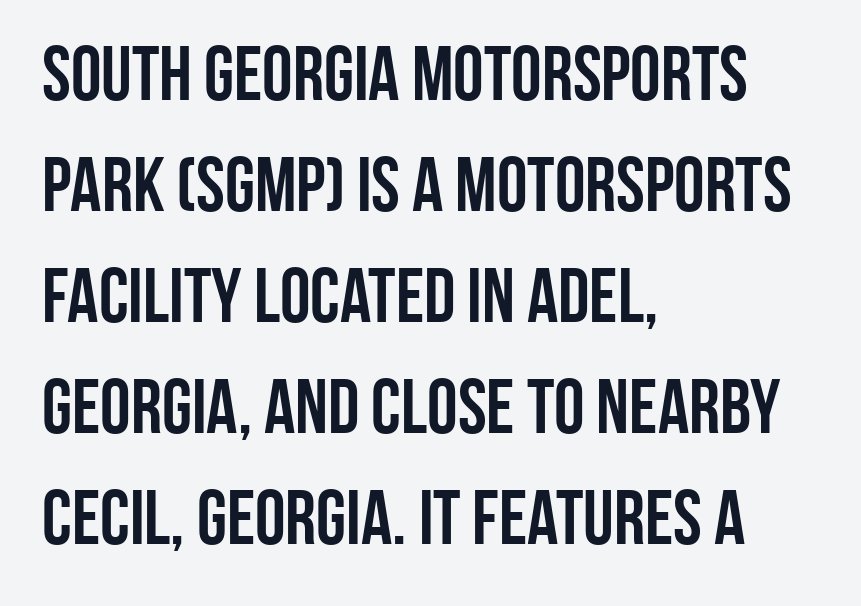
The rendering uses natural spacing where letterforms have individual widths. Regular leading. Visually the block forms a straight wall on the left and a jagged coastline on the right. Nobody drew a line under any word here.
